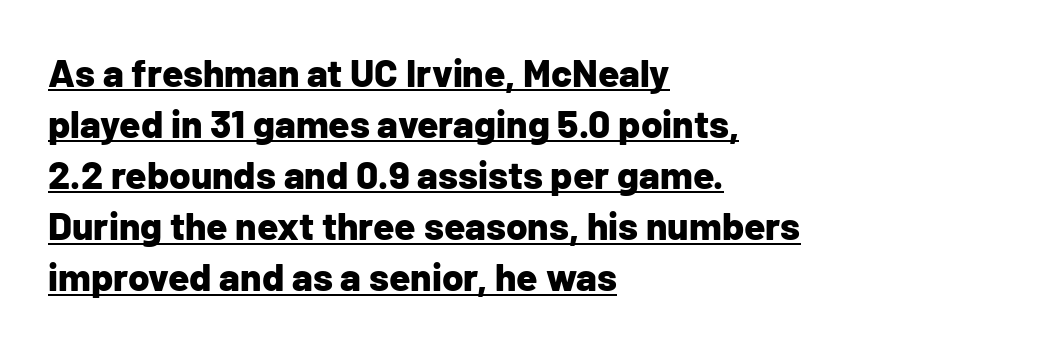
{"serif": "no", "italic": "no", "bold": "yes", "weight": "bold", "width": "normal", "stroke_contrast": "low", "x_height": "medium", "monospaced": "no", "underline": "yes", "align": "left", "line_spacing": "normal", "line_spacing_ratio": 1.31, "letter_spacing": "normal", "letter_spacing_em": 0.0, "glyph_px": 39}
